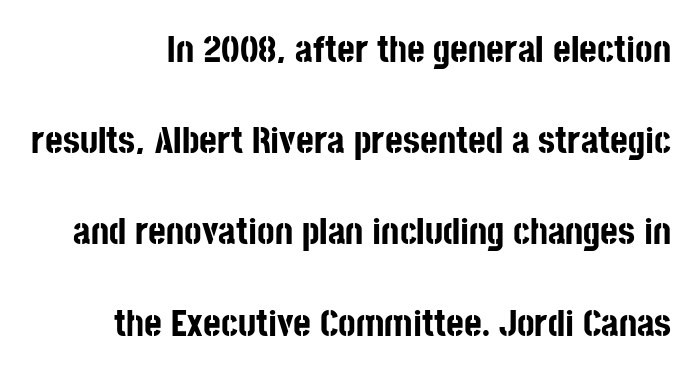
{"serif": "no", "italic": "no", "bold": "yes", "weight": "bold", "width": "condensed", "stroke_contrast": "low", "x_height": "large", "monospaced": "no", "underline": "no", "line_spacing": "loose", "line_spacing_ratio": 2.4, "letter_spacing": "normal", "letter_spacing_em": 0.0, "glyph_px": 38}
